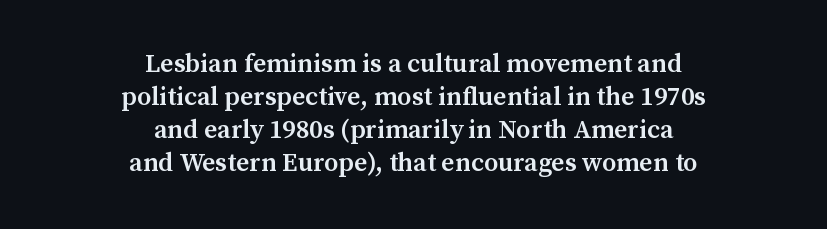
Standard letterfit; no display-style spreading of the glyphs. The passage is arranged like a title page — every line centered. Tall strokes in this sample are plumb rather than angled. Plain, unruled lines of type. Strokes here are thickened, but only to semibold level.
